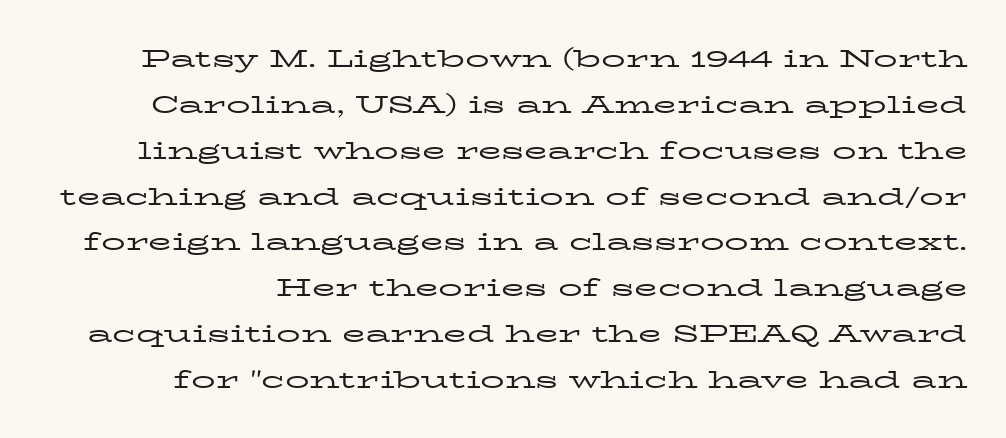
{"italic": "no", "bold": "no", "underline": "no", "line_spacing": "loose", "line_spacing_ratio": 1.91, "letter_spacing": "normal", "letter_spacing_em": 0.0, "glyph_px": 24}
